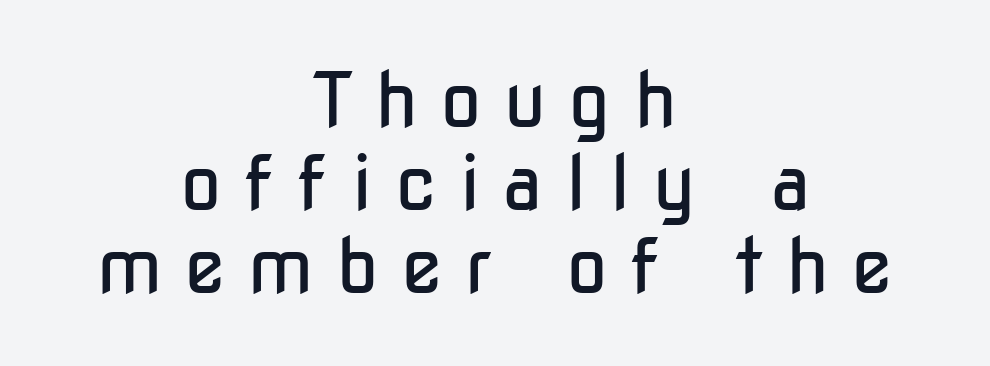
Q: Is the text bold? A: No.
Q: Is the text italic (slanted)? A: No, it is upright.
Q: Is the typeface a serif or a sans-serif typeface? A: Sans-serif.
Q: Is the text underlined? A: No.
Q: How is the paragraph aligned? A: Centered.
Q: Is the spacing between letters normal or unusually wide? A: Unusually wide.
Q: Is the spacing between lines tight, normal or loose? A: Tight.
Q: Width (condensed, normal, or wide)? A: Condensed.
Q: Stroke contrast? A: Low.
Q: x-height? A: Medium.
Q: Monospaced? A: No.
